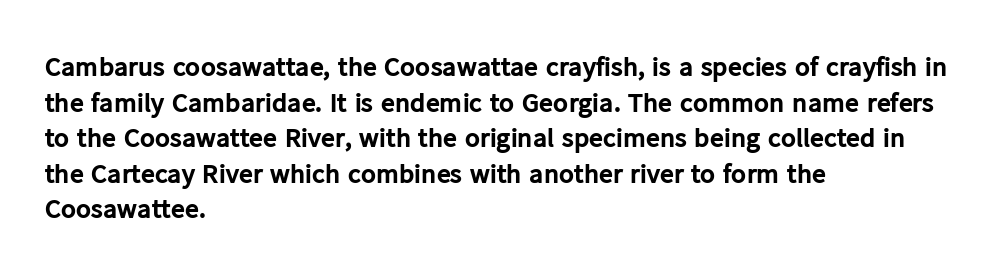
Q: Is the text bold? A: Yes.
Q: Is the text italic (slanted)? A: No, it is upright.
Q: Is the typeface a serif or a sans-serif typeface? A: Sans-serif.
Q: Is the text underlined? A: No.
Q: How is the paragraph aligned? A: Left-aligned.
Q: Is the spacing between letters normal or unusually wide? A: Normal.
Q: Is the spacing between lines tight, normal or loose? A: Normal.
Q: Width (condensed, normal, or wide)? A: Normal.
Q: Stroke contrast? A: Low.
Q: x-height? A: Medium.
Q: Monospaced? A: No.
